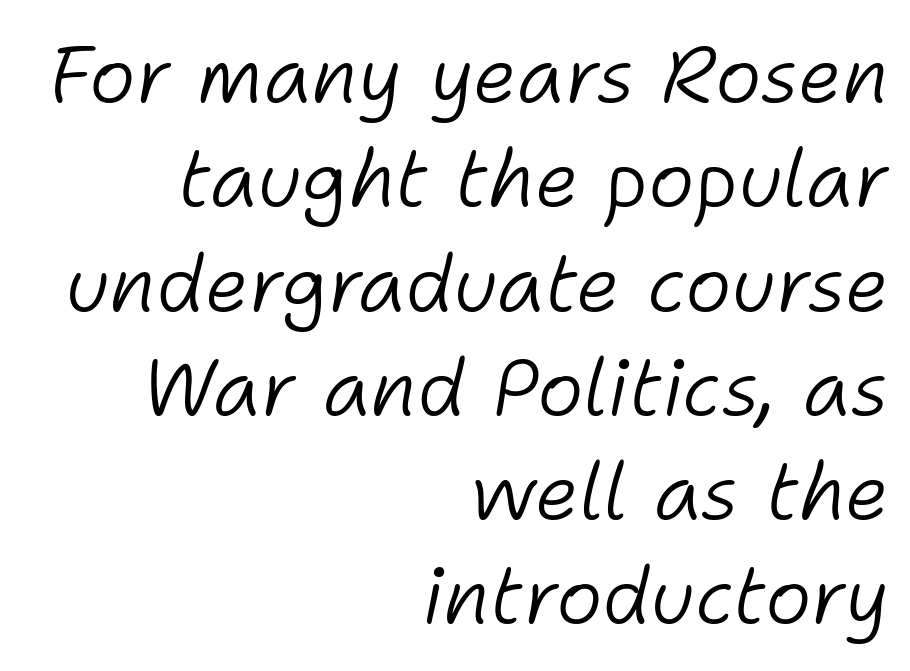
{"italic": "yes", "lean": "right", "slant_degrees": 11, "bold": "no", "weight": "light", "width": "normal", "stroke_contrast": "low", "x_height": "medium", "monospaced": "no", "underline": "no", "align": "right", "line_spacing": "normal", "line_spacing_ratio": 1.32, "letter_spacing": "normal", "letter_spacing_em": 0.0, "glyph_px": 79}
